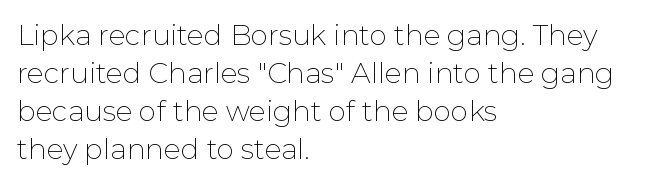
Q: Is the text bold? A: No.
Q: Is the text italic (slanted)? A: No, it is upright.
Q: Is the typeface a serif or a sans-serif typeface? A: Sans-serif.
Q: Is the text underlined? A: No.
Q: How is the paragraph aligned? A: Left-aligned.
Q: Is the spacing between letters normal or unusually wide? A: Normal.
Q: Is the spacing between lines tight, normal or loose? A: Normal.
Q: Width (condensed, normal, or wide)? A: Normal.
Q: Stroke contrast? A: Low.
Q: x-height? A: Medium.
Q: Monospaced? A: No.
